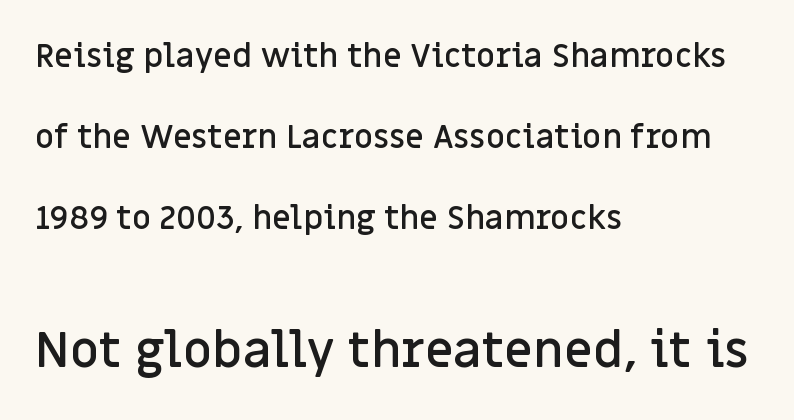
Q: Is the text bold? A: Semi-bold.
Q: Is the text italic (slanted)? A: No, it is upright.
Q: Is the typeface a serif or a sans-serif typeface? A: Sans-serif.
Q: Is the text underlined? A: No.
Q: How is the paragraph aligned? A: Left-aligned.
Q: Is the spacing between letters normal or unusually wide? A: Normal.
Q: Is the spacing between lines tight, normal or loose? A: Loose.
Q: Which block of text is set in a larger size, the first (top) or the second (bottom)? A: The second (bottom) one.
Q: Width (condensed, normal, or wide)? A: Normal.
Q: Stroke contrast? A: Low.
Q: x-height? A: Large.
Q: Monospaced? A: No.
